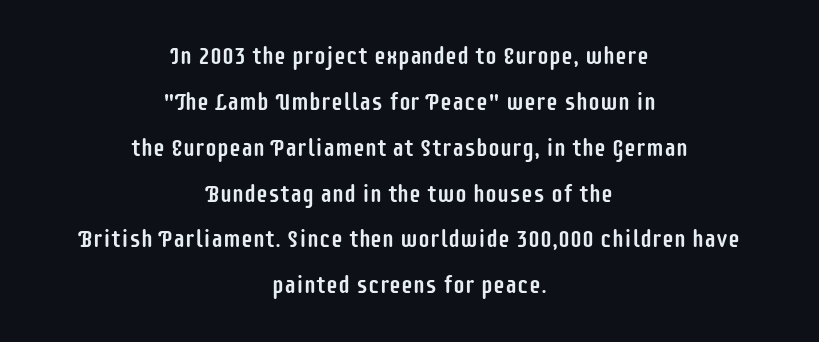
{"italic": "no", "underline": "no", "align": "center", "line_spacing": "loose", "line_spacing_ratio": 1.91, "letter_spacing": "normal", "letter_spacing_em": 0.0, "glyph_px": 24}
